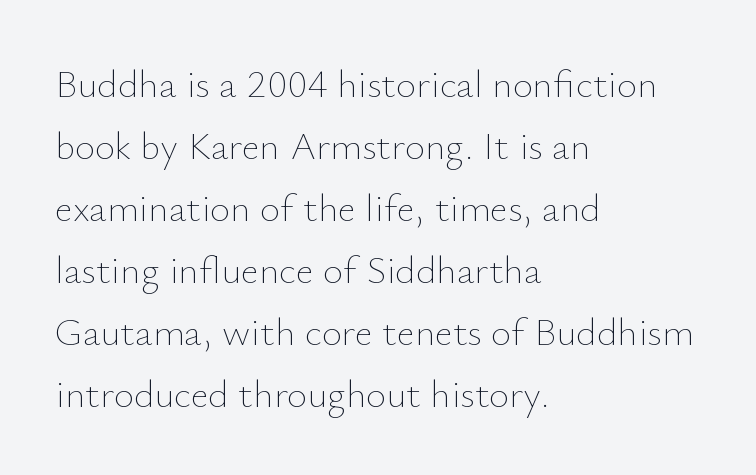
The image shows 39 px thin type, upright; set left-aligned, normal line spacing (1.59x), normal letter spacing, not underlined; low stroke contrast and a small x-height.
